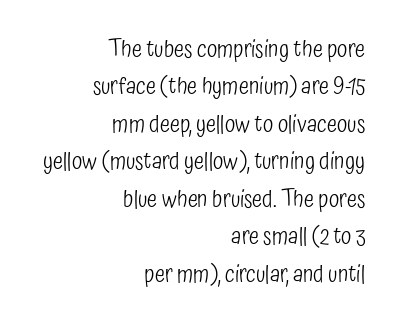
{"italic": "no", "bold": "no", "underline": "no", "align": "right", "line_spacing": "normal", "line_spacing_ratio": 1.56, "letter_spacing": "normal", "letter_spacing_em": 0.0, "glyph_px": 24}
